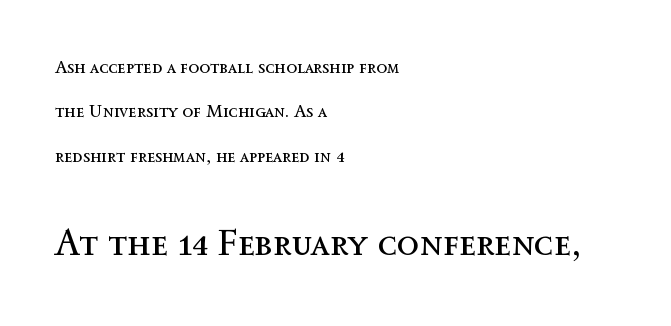
{"italic": "no", "bold": "no", "weight": "regular", "width": "normal", "x_height": "medium", "monospaced": "no", "underline": "no", "align": "left", "line_spacing": "loose", "line_spacing_ratio": 2.47, "letter_spacing": "normal", "letter_spacing_em": 0.0, "larger_block": "second", "size_ratio": 2.06, "glyph_px": 37}
